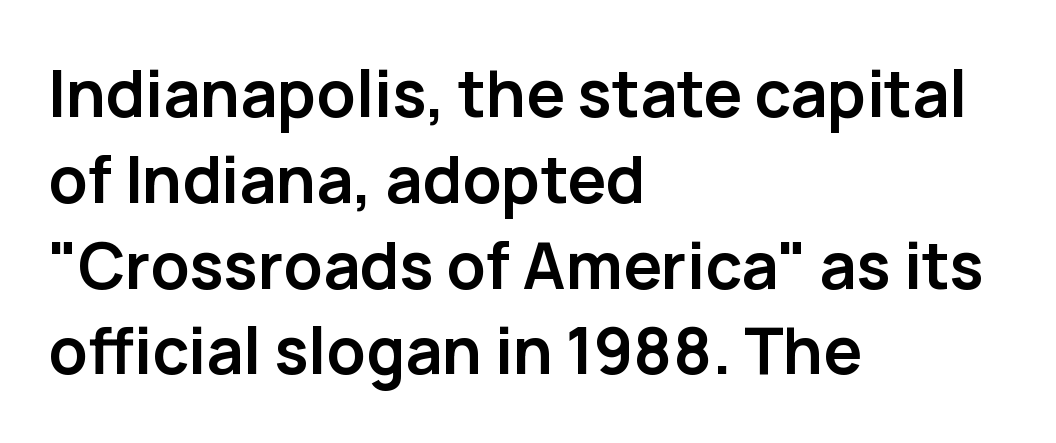
The image shows 64 px semibold sans-serif type, upright; set left-aligned, normal line spacing (1.34x), normal letter spacing, not underlined; low stroke contrast and a medium x-height.
